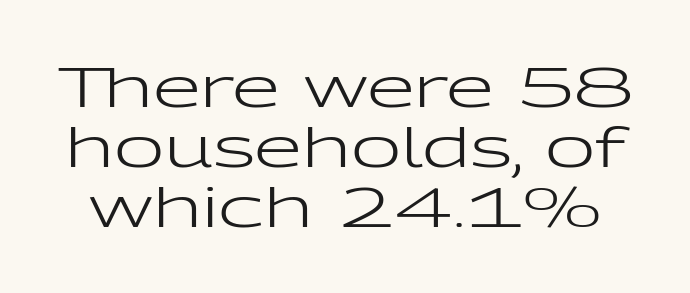
{"serif": "no", "italic": "no", "bold": "no", "weight": "regular", "width": "wide", "stroke_contrast": "low", "x_height": "medium", "monospaced": "no", "underline": "no", "line_spacing": "tight", "line_spacing_ratio": 1.09, "letter_spacing": "normal", "letter_spacing_em": 0.0, "glyph_px": 55}
